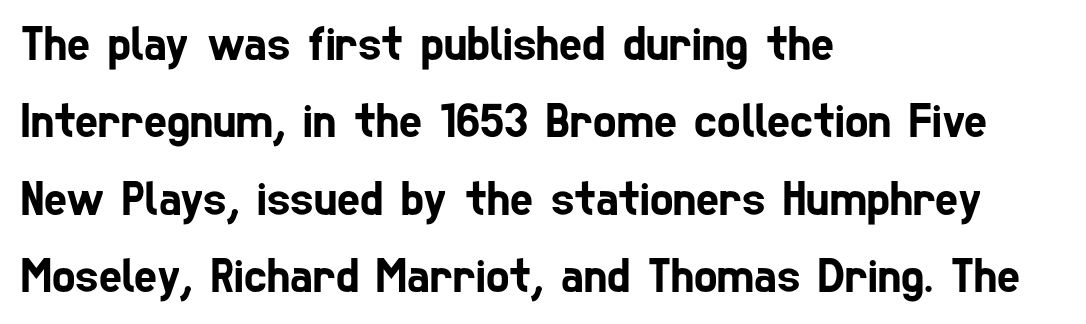
Look at the bottom of the vertical strokes: they stop flat, with no serifs. If you drew a ruler down the left edge, every line would touch it. Students, observe: this is what conventionally led text looks like. A bare baseline throughout the passage. Here the glyphs are tracked normally, forming tight word shapes. Do the characters align in a grid? No, the font is proportional.
